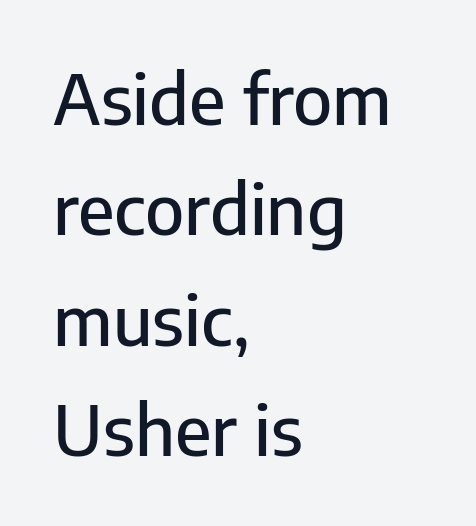
{"serif": "no", "italic": "no", "width": "normal", "stroke_contrast": "low", "x_height": "medium", "monospaced": "no", "underline": "no", "align": "left", "line_spacing": "normal", "line_spacing_ratio": 1.6, "letter_spacing": "normal", "letter_spacing_em": 0.0, "glyph_px": 69}
